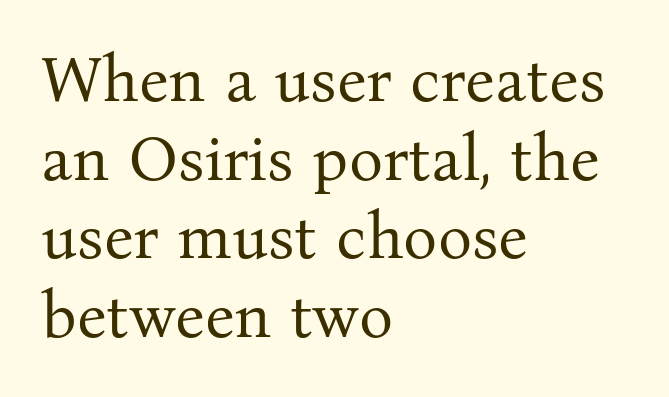
The image shows 64 px regular-weight serif type, upright; set left-aligned, line spacing 1.23x, normal letter spacing, not underlined; medium stroke contrast and a medium x-height.
